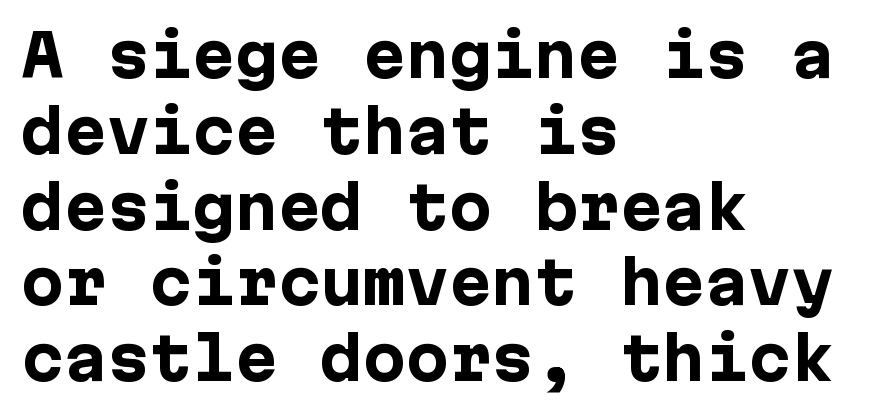
Q: Is the text bold? A: Yes.
Q: Is the text italic (slanted)? A: No, it is upright.
Q: Is the typeface a serif or a sans-serif typeface? A: Sans-serif.
Q: Is the text underlined? A: No.
Q: How is the paragraph aligned? A: Left-aligned.
Q: Is the spacing between letters normal or unusually wide? A: Normal.
Q: Is the spacing between lines tight, normal or loose? A: Normal.
Q: Width (condensed, normal, or wide)? A: Normal.
Q: Stroke contrast? A: Low.
Q: x-height? A: Medium.
